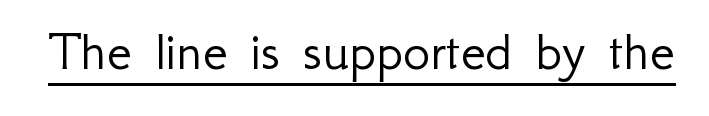
The image shows 57 px light sans-serif type, upright; set normal letter spacing, underlined; low stroke contrast and a small x-height.
